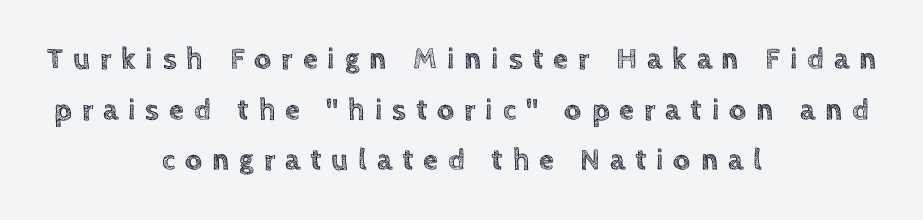
The image shows 30 px text type, upright; set centered, normal line spacing (1.69x), unusually wide letter spacing (+0.33 em), not underlined; a large x-height.
